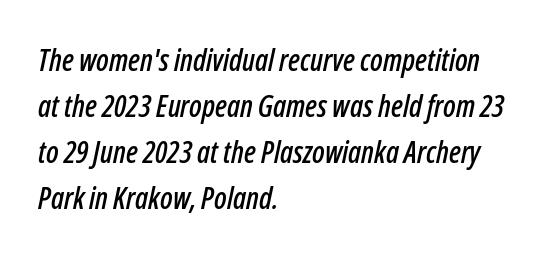
These lines sit exactly where default settings would place them. The strip under each line holds only bare page. Each letter keeps its own natural width here, so spacing adapts to shape. Line beginnings align vertically; line endings do not. Standard letterfit; no display-style spreading of the glyphs. When letters slant like this, we call the style italic.
